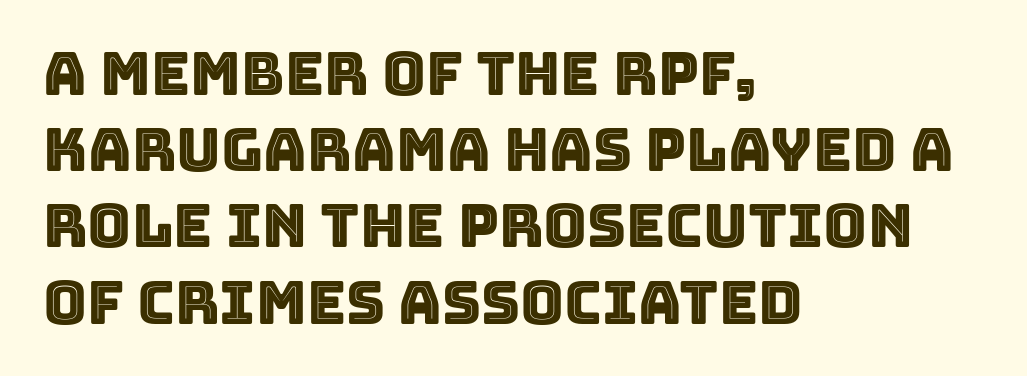
{"italic": "no", "width": "normal", "x_height": "large", "monospaced": "no", "underline": "no", "align": "left", "line_spacing": "normal", "line_spacing_ratio": 1.27, "letter_spacing": "normal", "letter_spacing_em": 0.0, "glyph_px": 60}
